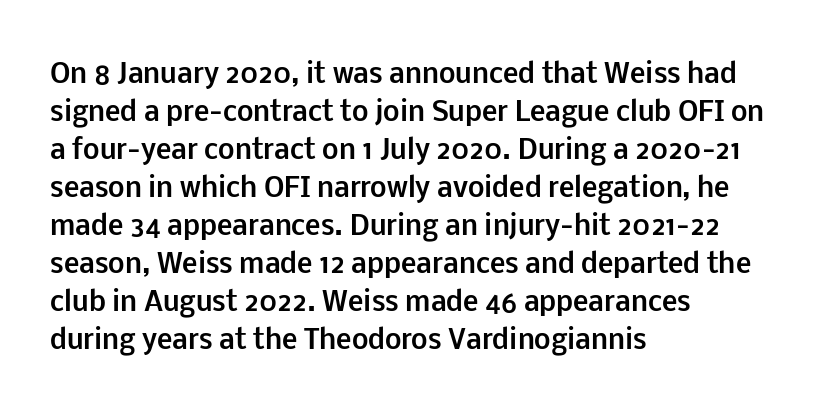
Horizontal alignment here is leftward, the default for most running prose. Nothing unusual about the tracking: characters are spaced as the font intends. Students, observe: this is what conventionally led text looks like. Does the lettering tilt? It doesn't — this is upright.
